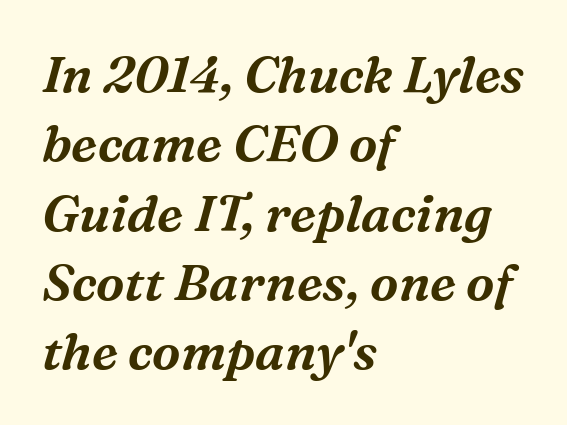
Q: Is the text italic (slanted)? A: Yes, it leans right by about 16 degrees.
Q: Is the typeface a serif or a sans-serif typeface? A: Serif.
Q: Is the text underlined? A: No.
Q: How is the paragraph aligned? A: Left-aligned.
Q: Is the spacing between letters normal or unusually wide? A: Normal.
Q: Is the spacing between lines tight, normal or loose? A: Normal.
Q: Width (condensed, normal, or wide)? A: Normal.
Q: Stroke contrast? A: Medium.
Q: x-height? A: Medium.
Q: Monospaced? A: No.
